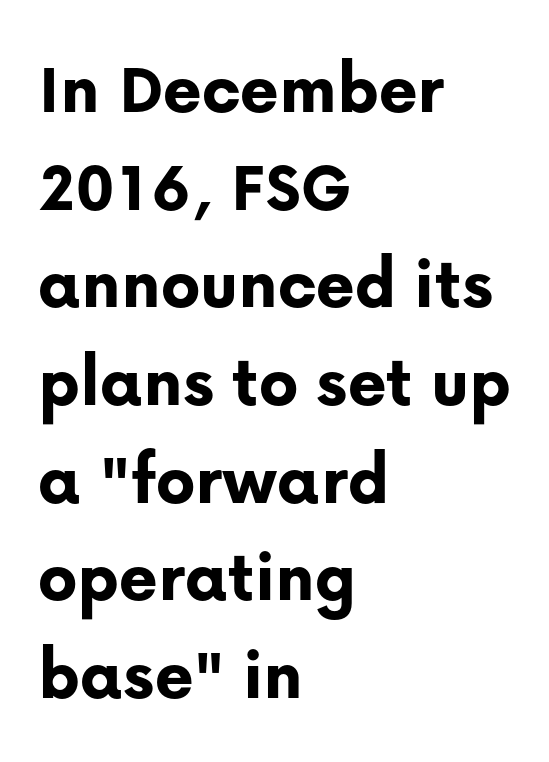
{"serif": "no", "italic": "no", "bold": "yes", "weight": "bold", "width": "normal", "stroke_contrast": "low", "x_height": "medium", "monospaced": "no", "underline": "no", "align": "left", "line_spacing": "normal", "line_spacing_ratio": 1.32, "letter_spacing": "normal", "letter_spacing_em": 0.0, "glyph_px": 74}
